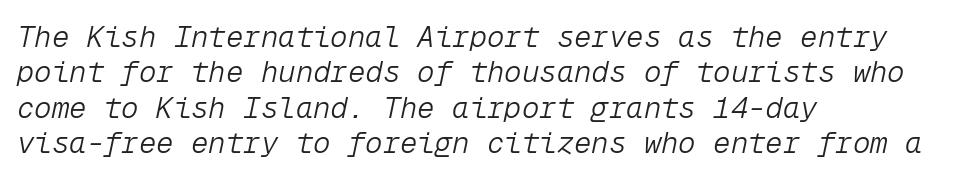
The image shows 29 px light type, italic (leaning right), monospaced; set left-aligned, line spacing 1.22x, normal letter spacing, not underlined; low stroke contrast and a medium x-height.
